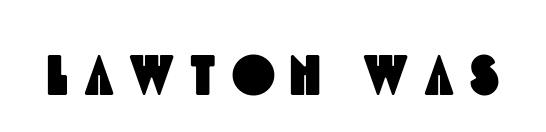
The image shows 58 px condensed sans-serif type; set unusually wide letter spacing (+0.27 em), not underlined; a large x-height.
